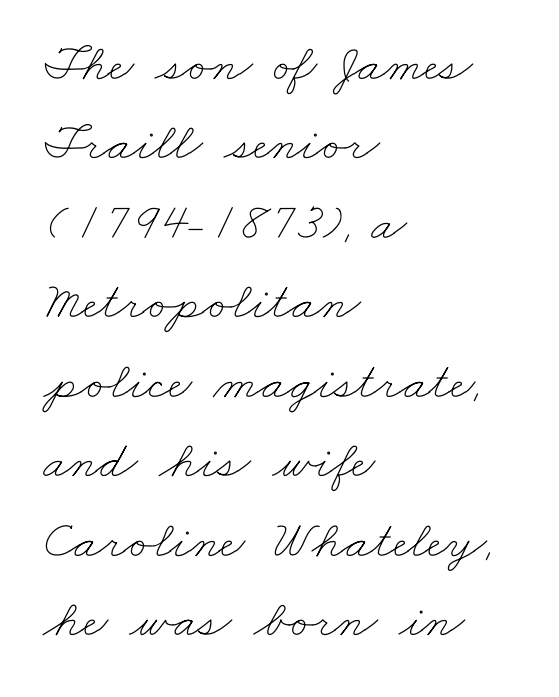
{"bold": "no", "weight": "thin", "width": "wide", "stroke_contrast": "low", "x_height": "small", "monospaced": "no", "underline": "no", "align": "left", "line_spacing": "normal", "line_spacing_ratio": 1.5, "letter_spacing": "normal", "letter_spacing_em": 0.0, "glyph_px": 53}
